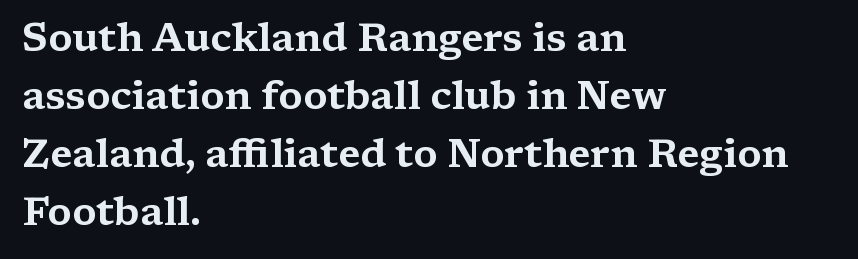
The designer went with a serif here, giving each stem small feet. Short and long lines alike share a common starting point at left. Short note: letters normally spaced. The specimen reads as upright at a glance. The letters advance in unequal steps, a hallmark of proportional type.
